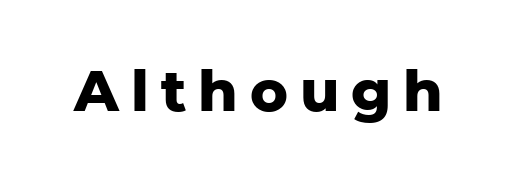
Weight: bold. Every character sits straight up, as roman type does. The type family on display is of the sans-serif kind. Unmarked baselines from the first word to the last.
